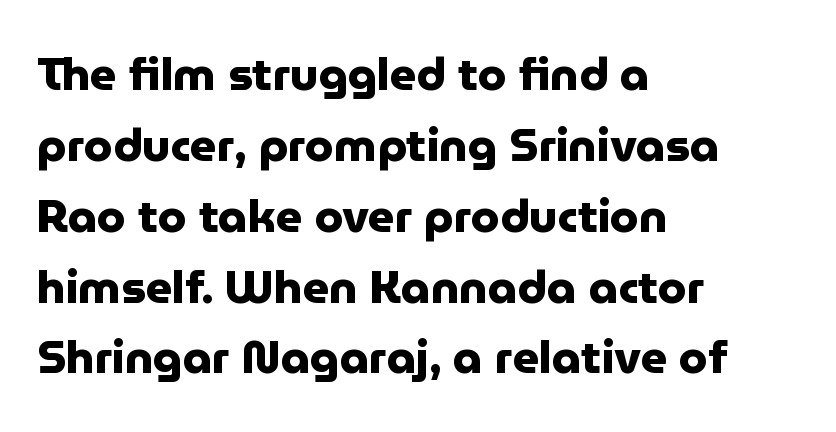
Q: Is the text bold? A: Yes.
Q: Is the text italic (slanted)? A: No, it is upright.
Q: Is the typeface a serif or a sans-serif typeface? A: Sans-serif.
Q: Is the text underlined? A: No.
Q: How is the paragraph aligned? A: Left-aligned.
Q: Is the spacing between letters normal or unusually wide? A: Normal.
Q: Is the spacing between lines tight, normal or loose? A: Normal.
Q: Width (condensed, normal, or wide)? A: Normal.
Q: Stroke contrast? A: Low.
Q: x-height? A: Medium.
Q: Monospaced? A: No.
